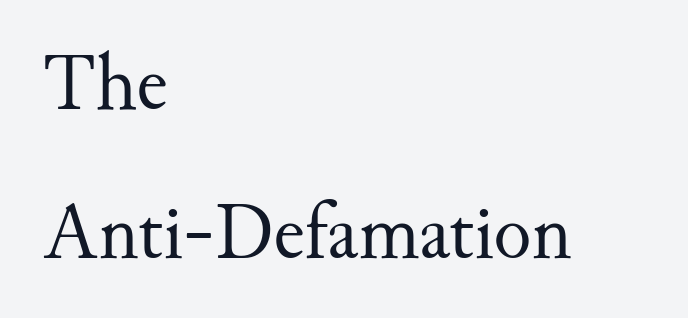
The image shows 79 px regular-weight serif type, upright; set left-aligned, line spacing 1.89x, normal letter spacing, not underlined; medium stroke contrast and a small x-height.
